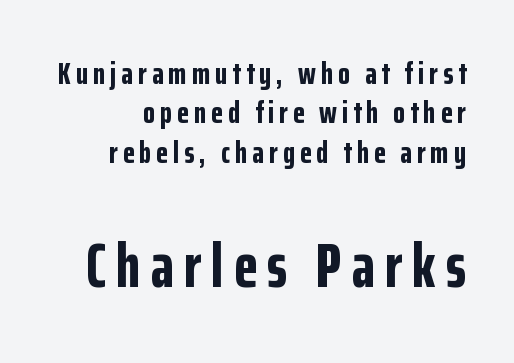
How would I describe the line gaps? Plain and ordinary. Words float on clear page, feet unadorned. The designer went with a sans here, leaving each stem footless. Which chunk is bigger? The second one — the bottom block dwarfs the top.
